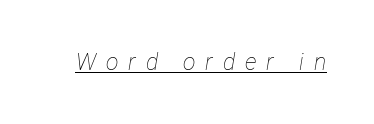
The face looks like a standard text weight, possibly lighter. Characters are canted at an angle relative to the baseline's perpendicular. A rule runs beneath these lines of type. The face used here is rendered with a markedly widened letterfit.
